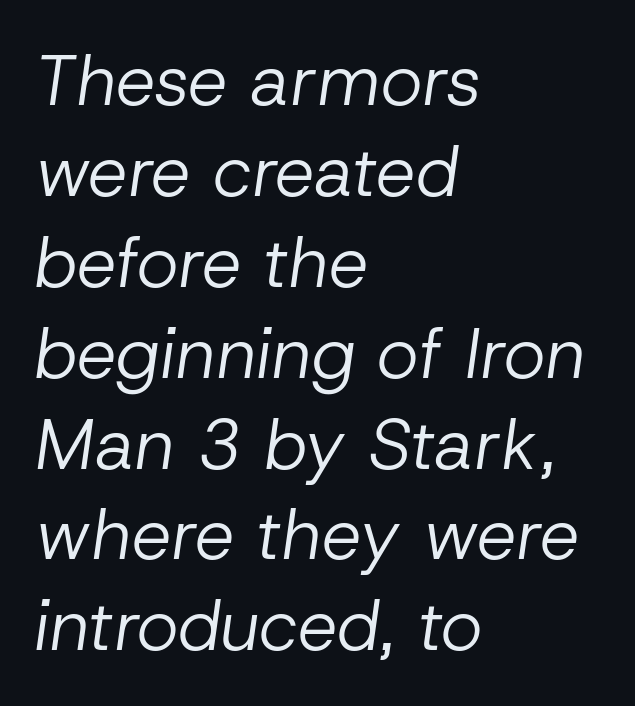
Nothing heavy about these letters — not bold at all. An italicized treatment has been applied to the whole sample. Looks like regular typesetting: each glyph gets only the width it needs. Underlining? Definitely not there.
